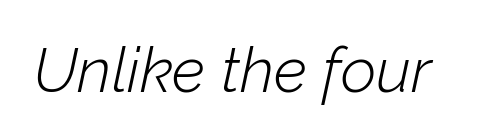
The image shows 62 px light type, italic (leaning right); set normal letter spacing, not underlined; low stroke contrast and a medium x-height.
